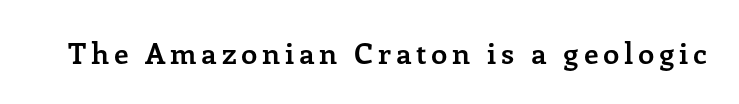
The image shows 29 px semibold serif type, upright; set not underlined; low stroke contrast and a medium x-height.
